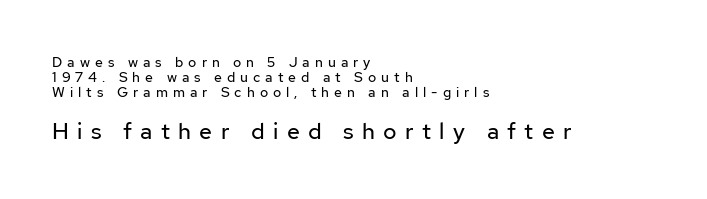
The image shows 23 px text type, upright; set left-aligned, tight line spacing (1.06x), unusually wide letter spacing (+0.36 em), not underlined; the second (bottom) block is 1.64x larger.
